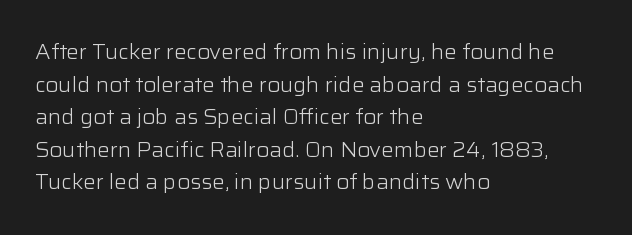
Q: Is the text bold? A: No.
Q: Is the text italic (slanted)? A: No, it is upright.
Q: Is the text underlined? A: No.
Q: How is the paragraph aligned? A: Left-aligned.
Q: Is the spacing between letters normal or unusually wide? A: Normal.
Q: Is the spacing between lines tight, normal or loose? A: Normal.
